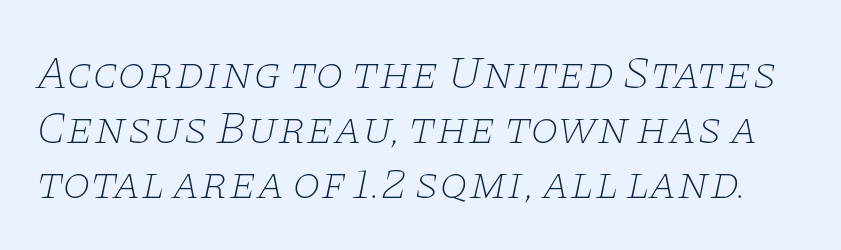
Is the type slanted? Yes — the strokes lean at a clear angle. You could not count columns in this text — the font is proportionally spaced. No word sits above an underline. Nothing heavy about these letters — not bold at all.
